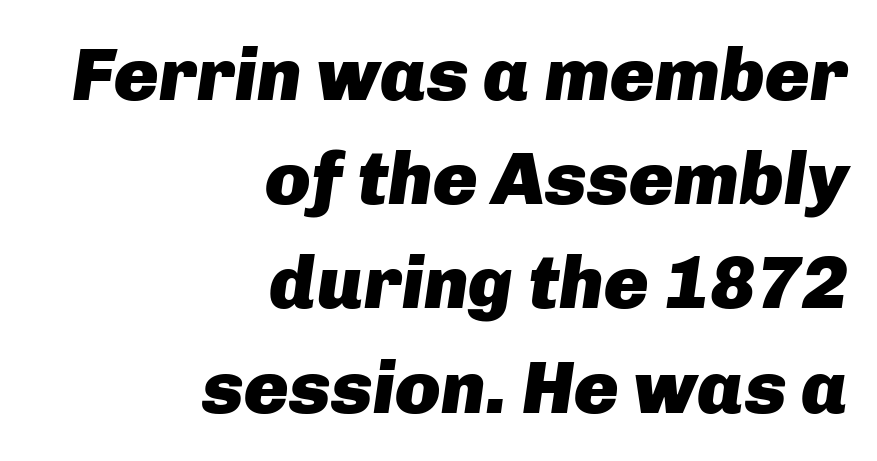
{"italic": "yes", "lean": "right", "slant_degrees": 8, "bold": "yes", "weight": "heavy", "width": "normal", "stroke_contrast": "low", "x_height": "medium", "monospaced": "no", "underline": "no", "align": "right", "line_spacing": "normal", "line_spacing_ratio": 1.39, "letter_spacing": "normal", "letter_spacing_em": 0.0, "glyph_px": 75}
